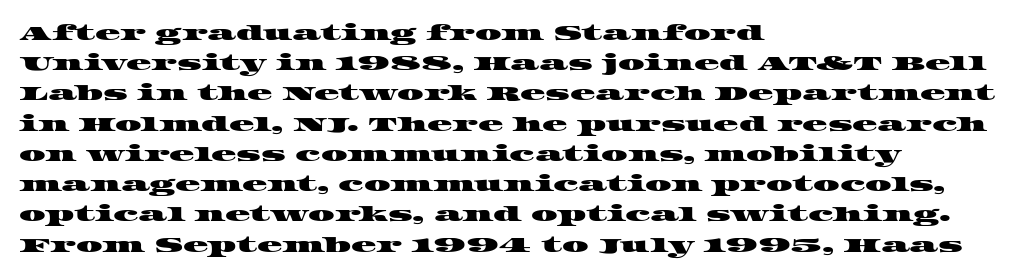
Lines of text with bare space underneath. A classic flush-left, rag-right setting is used for this passage. A typesetter would call this leading conventional body-copy spacing. This rendering leaves character spacing at its baseline value.
